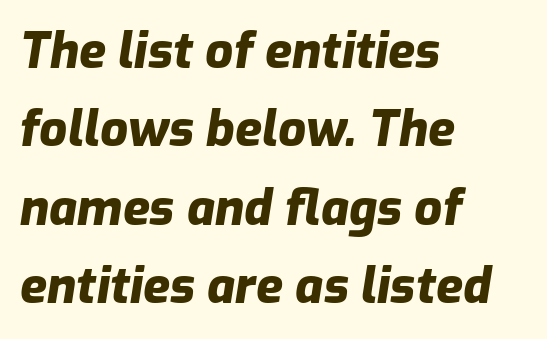
Q: Is the text bold? A: Yes.
Q: Is the text italic (slanted)? A: Yes, it leans right by about 9 degrees.
Q: Is the text underlined? A: No.
Q: How is the paragraph aligned? A: Left-aligned.
Q: Is the spacing between letters normal or unusually wide? A: Normal.
Q: Is the spacing between lines tight, normal or loose? A: Normal.
Q: Width (condensed, normal, or wide)? A: Normal.
Q: Stroke contrast? A: Low.
Q: x-height? A: Medium.
Q: Monospaced? A: No.
